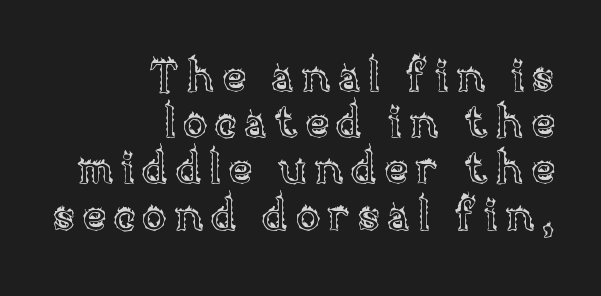
Honestly, there is no underline to notice here at all. How would I describe the line gaps? Narrow and economical. The compositor pushed each line to the right boundary. The rendering uses natural spacing where letterforms have individual widths. Tall strokes in this sample are plumb rather than angled.
